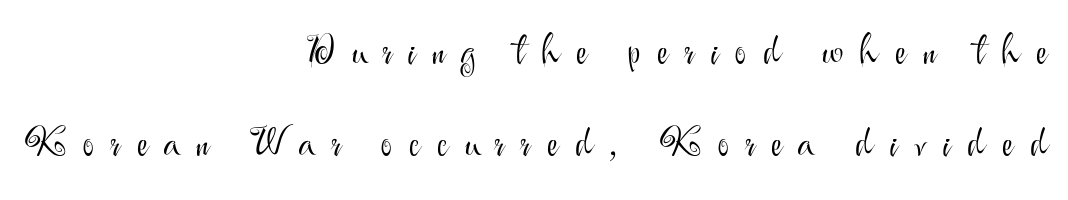
Does the copy run flush right? Yes — the right margin is perfectly even. Anything drawn beneath the words? Only blank space. This rendering widens character spacing well past its baseline value. Observe the absence of serifs on each vertical stroke in this sample.
